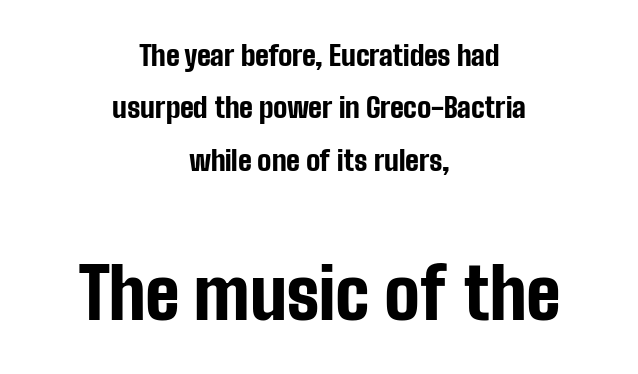
Q: Is the text bold? A: Yes.
Q: Is the text italic (slanted)? A: No, it is upright.
Q: Is the typeface a serif or a sans-serif typeface? A: Sans-serif.
Q: Is the text underlined? A: No.
Q: How is the paragraph aligned? A: Centered.
Q: Is the spacing between letters normal or unusually wide? A: Normal.
Q: Which block of text is set in a larger size, the first (top) or the second (bottom)? A: The second (bottom) one.
Q: Width (condensed, normal, or wide)? A: Condensed.
Q: Stroke contrast? A: Low.
Q: x-height? A: Medium.
Q: Monospaced? A: No.
